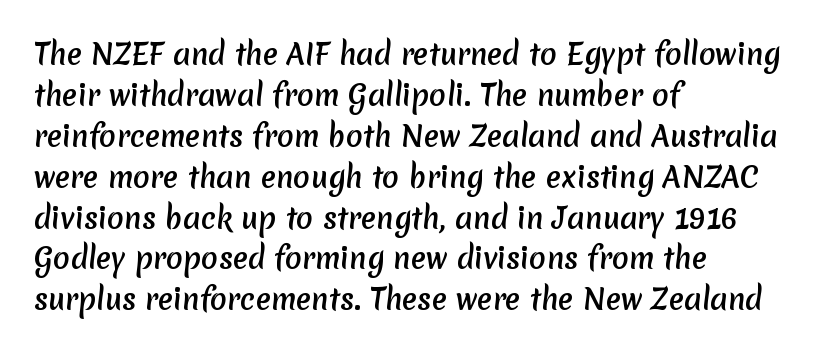
Note the varied advance widths — an 'i' is clearly narrower than an 'm'. The setting favours the left margin, as ordinary paragraphs usually do. Students, this is bold: see how much ink each stroke carries. The baseline area is clear.
